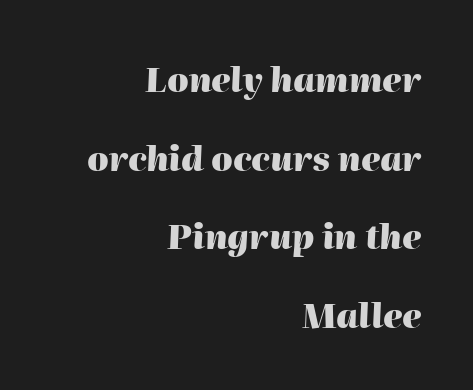
{"italic": "yes", "lean": "right", "slant_degrees": 2, "bold": "yes", "weight": "heavy", "width": "normal", "stroke_contrast": "high", "x_height": "medium", "monospaced": "no", "underline": "no", "align": "right", "line_spacing": "loose", "line_spacing_ratio": 2.31, "letter_spacing": "normal", "letter_spacing_em": 0.0, "glyph_px": 34}
